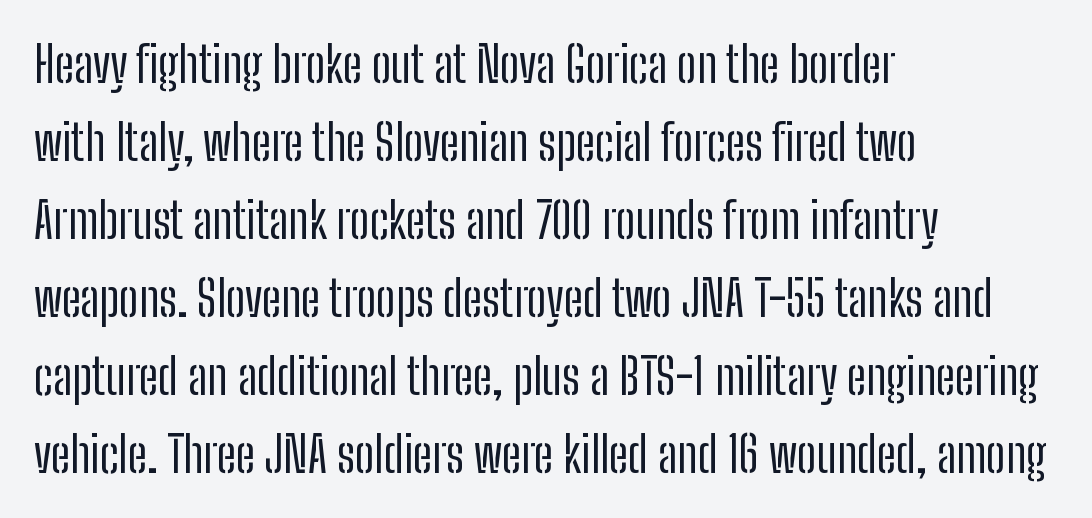
{"serif": "no", "italic": "no", "bold": "no", "weight": "regular", "width": "condensed", "stroke_contrast": "low", "x_height": "medium", "monospaced": "no", "underline": "no", "align": "left", "line_spacing": "normal", "line_spacing_ratio": 1.59, "letter_spacing": "normal", "letter_spacing_em": 0.0, "glyph_px": 49}
